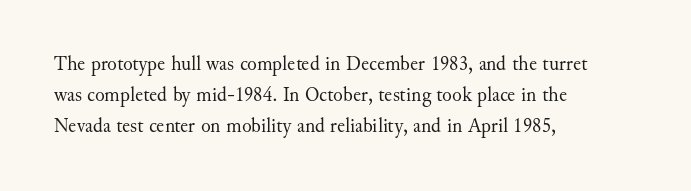
The image shows 20 px text type, upright; set left-aligned, normal line spacing (1.56x), normal letter spacing, not underlined.
